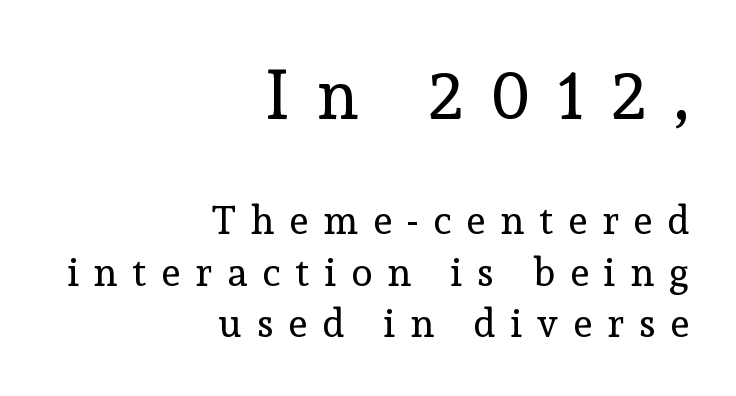
Q: Is the text bold? A: No.
Q: Is the text italic (slanted)? A: No, it is upright.
Q: Is the typeface a serif or a sans-serif typeface? A: Serif.
Q: Is the text underlined? A: No.
Q: How is the paragraph aligned? A: Right-aligned.
Q: Is the spacing between letters normal or unusually wide? A: Unusually wide.
Q: Is the spacing between lines tight, normal or loose? A: Normal.
Q: Which block of text is set in a larger size, the first (top) or the second (bottom)? A: The first (top) one.
Q: Width (condensed, normal, or wide)? A: Normal.
Q: x-height? A: Medium.
Q: Monospaced? A: No.
